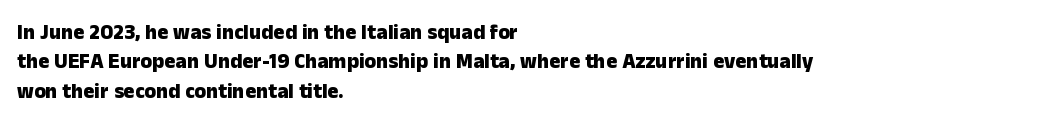
Q: Is the text bold? A: Yes.
Q: Is the text italic (slanted)? A: No, it is upright.
Q: Is the text underlined? A: No.
Q: How is the paragraph aligned? A: Left-aligned.
Q: Is the spacing between letters normal or unusually wide? A: Normal.
Q: Is the spacing between lines tight, normal or loose? A: Normal.
